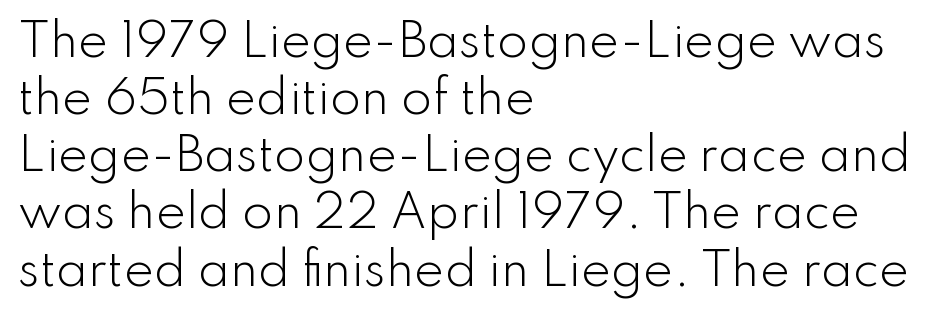
{"serif": "no", "italic": "no", "bold": "no", "weight": "light", "width": "normal", "stroke_contrast": "low", "x_height": "small", "monospaced": "no", "underline": "no", "align": "left", "line_spacing": "normal", "line_spacing_ratio": 1.27, "letter_spacing": "normal", "letter_spacing_em": 0.0, "glyph_px": 45}
